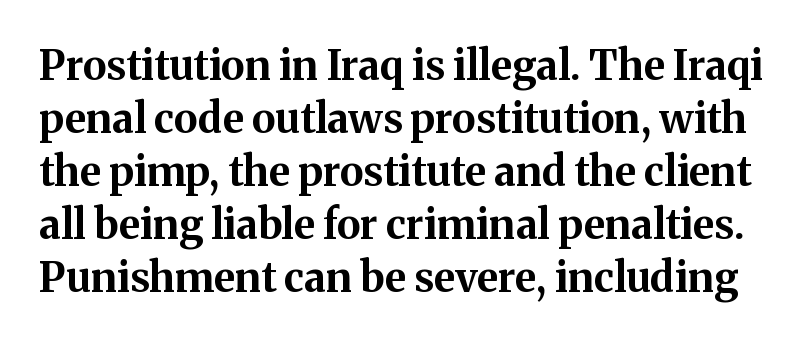
Q: Is the text bold? A: Yes.
Q: Is the text italic (slanted)? A: No, it is upright.
Q: Is the typeface a serif or a sans-serif typeface? A: Serif.
Q: Is the text underlined? A: No.
Q: Is the spacing between letters normal or unusually wide? A: Normal.
Q: Is the spacing between lines tight, normal or loose? A: Normal.
Q: Width (condensed, normal, or wide)? A: Normal.
Q: Stroke contrast? A: Medium.
Q: x-height? A: Medium.
Q: Monospaced? A: No.
